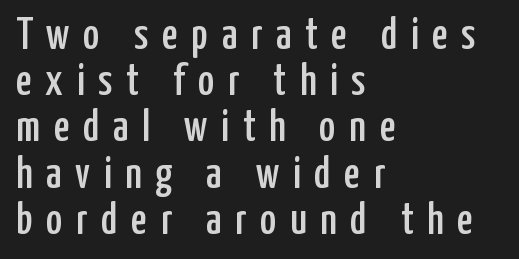
The image shows 44 px condensed sans-serif type, upright; set left-aligned, tight line spacing (1.05x), unusually wide letter spacing (+0.31 em), not underlined; low stroke contrast and a medium x-height.
